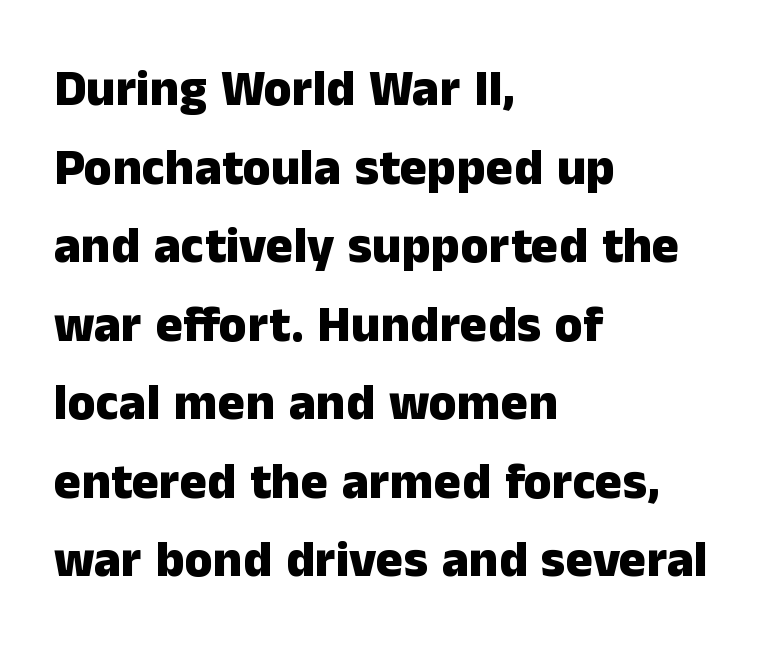
{"serif": "no", "italic": "no", "bold": "yes", "weight": "heavy", "width": "normal", "stroke_contrast": "low", "x_height": "medium", "monospaced": "no", "underline": "no", "align": "left", "line_spacing": "normal", "line_spacing_ratio": 1.54, "letter_spacing": "normal", "letter_spacing_em": 0.0, "glyph_px": 51}
